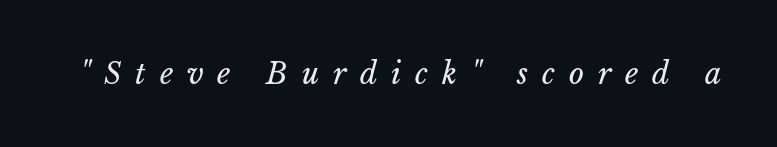
Q: Is the text bold? A: No.
Q: Is the text italic (slanted)? A: Yes, it leans right by about 15 degrees.
Q: Is the text underlined? A: No.
Q: Is the spacing between letters normal or unusually wide? A: Unusually wide.
Q: Width (condensed, normal, or wide)? A: Normal.
Q: Stroke contrast? A: Low.
Q: x-height? A: Medium.
Q: Monospaced? A: No.
